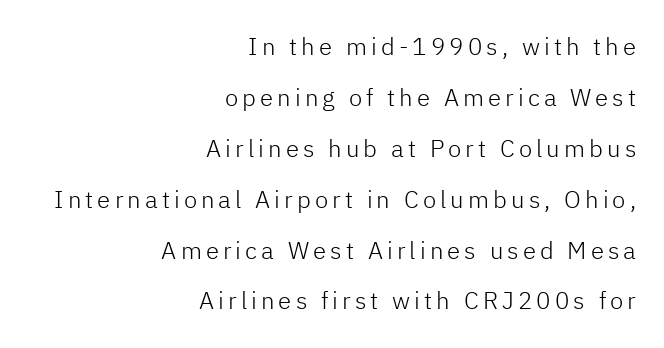
The image shows 24 px text type, upright; set right-aligned, loose line spacing (2.12x), not underlined.
